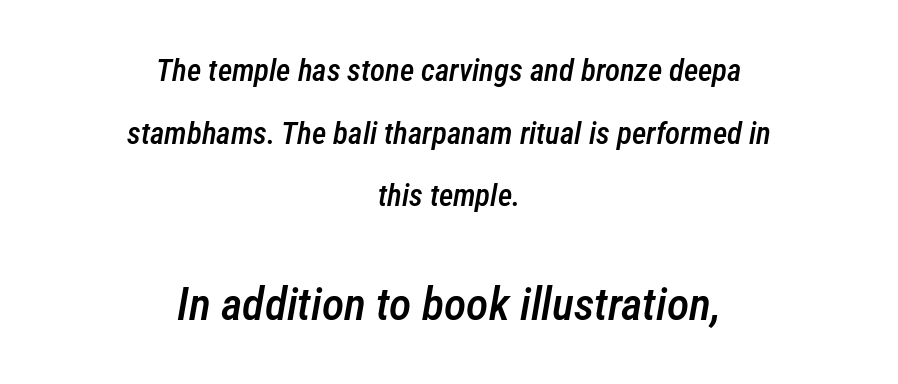
{"italic": "yes", "lean": "right", "slant_degrees": 12, "bold": "semi", "weight": "semibold", "width": "condensed", "stroke_contrast": "low", "x_height": "medium", "monospaced": "no", "underline": "no", "align": "center", "line_spacing": "loose", "line_spacing_ratio": 2.02, "letter_spacing": "normal", "letter_spacing_em": 0.0, "larger_block": "second", "size_ratio": 1.48, "glyph_px": 46}
